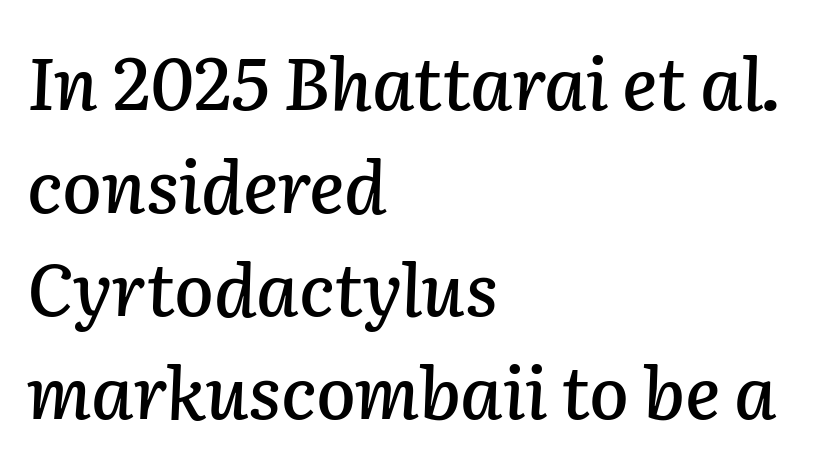
Regular leading. Layout note: lines flush left. This rendering features lettering with no underline. You could call the tracking neutral — neither tight nor loose. Is this a fixed-width face? No — the glyphs have proportional, varying widths.
